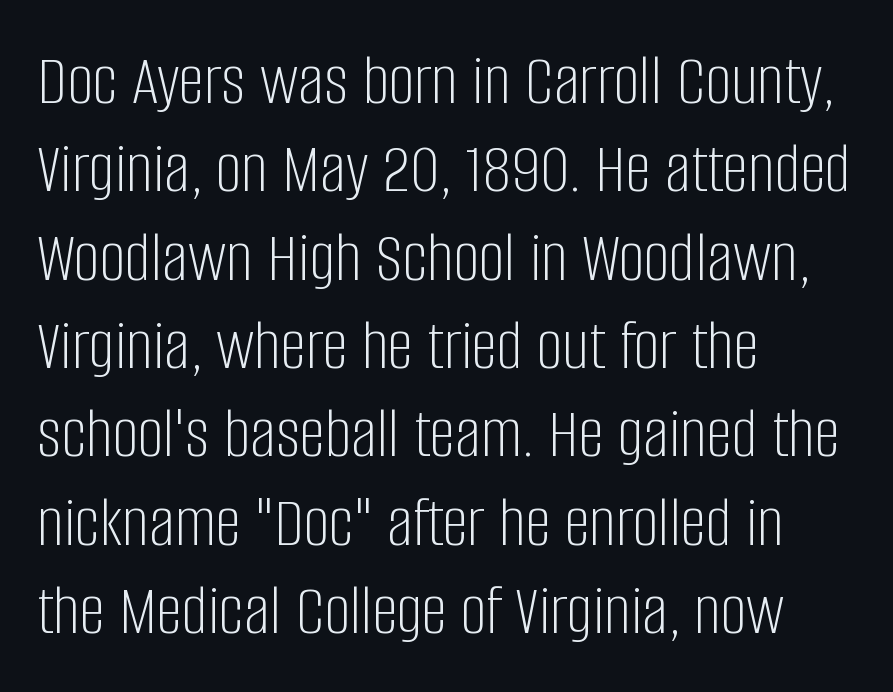
Do the characters align in a grid? No, the font is proportional. The typeface chosen for these lines omits serifs. Standard letterfit; no display-style spreading of the glyphs. Weight: regular or lighter.
